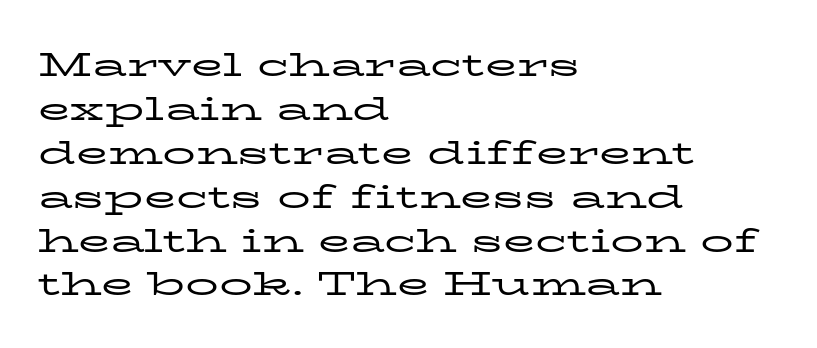
Q: Is the text bold? A: No.
Q: Is the text italic (slanted)? A: No, it is upright.
Q: Is the typeface a serif or a sans-serif typeface? A: Serif.
Q: Is the text underlined? A: No.
Q: How is the paragraph aligned? A: Left-aligned.
Q: Is the spacing between letters normal or unusually wide? A: Normal.
Q: Is the spacing between lines tight, normal or loose? A: Normal.
Q: Width (condensed, normal, or wide)? A: Wide.
Q: Stroke contrast? A: Low.
Q: x-height? A: Medium.
Q: Monospaced? A: No.
